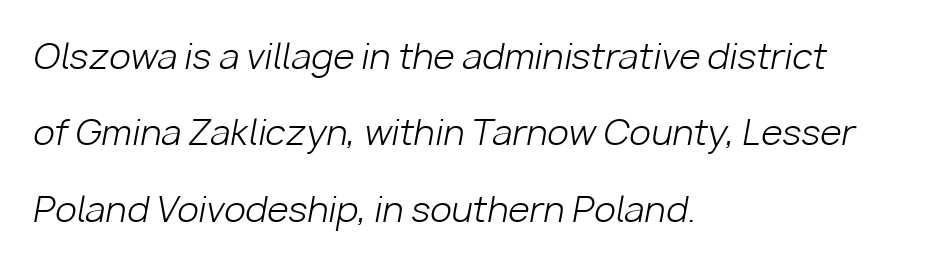
Q: Is the text bold? A: No.
Q: Is the text italic (slanted)? A: Yes, it leans right by about 10 degrees.
Q: Is the text underlined? A: No.
Q: How is the paragraph aligned? A: Left-aligned.
Q: Is the spacing between letters normal or unusually wide? A: Normal.
Q: Is the spacing between lines tight, normal or loose? A: Loose.
Q: Width (condensed, normal, or wide)? A: Normal.
Q: Stroke contrast? A: Low.
Q: x-height? A: Medium.
Q: Monospaced? A: No.
